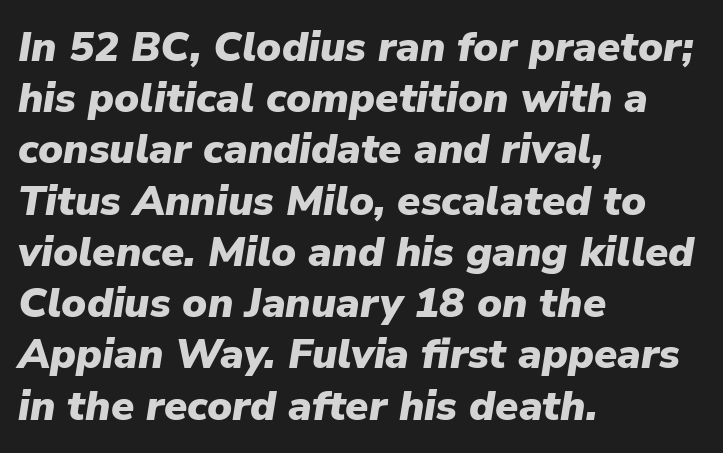
The rendering uses a bold face; every stroke is thick and dark. Style check: oblique. Every row of glyphs begins at an identical x-position on the left. Glance below the letters and you will spot only blank space. Characters follow at the spacing the type designer built in.
